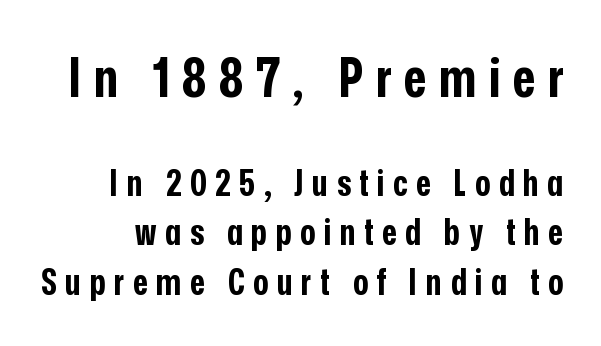
The image shows 54 px bold, condensed sans-serif type, upright; set normal line spacing (1.38x), unusually wide letter spacing (+0.24 em), not underlined; the first (top) block is 1.5x larger; low stroke contrast and a medium x-height.
